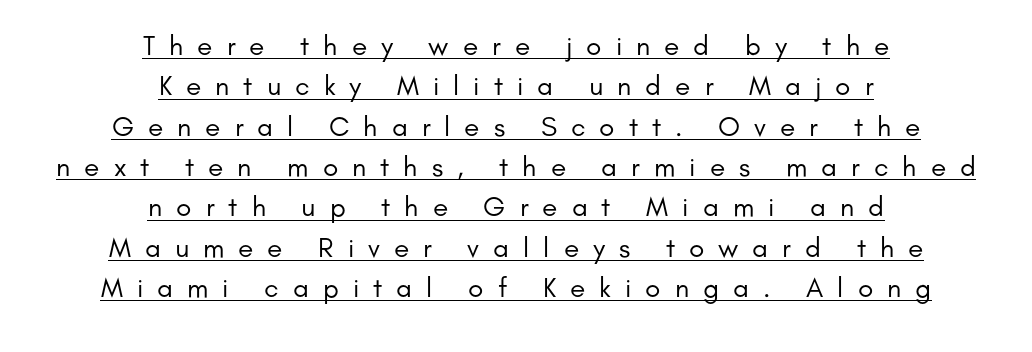
The image shows 28 px regular-weight sans-serif type, upright; set centered, normal line spacing (1.44x), unusually wide letter spacing (+0.5 em), underlined; low stroke contrast and a small x-height.
